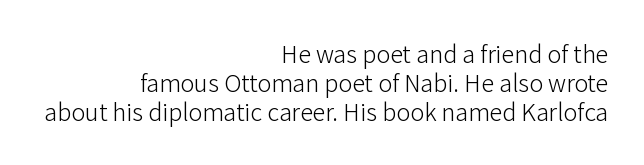
Q: Is the text bold? A: No.
Q: Is the text italic (slanted)? A: No, it is upright.
Q: Is the text underlined? A: No.
Q: How is the paragraph aligned? A: Right-aligned.
Q: Is the spacing between letters normal or unusually wide? A: Normal.
Q: Is the spacing between lines tight, normal or loose? A: Tight.
